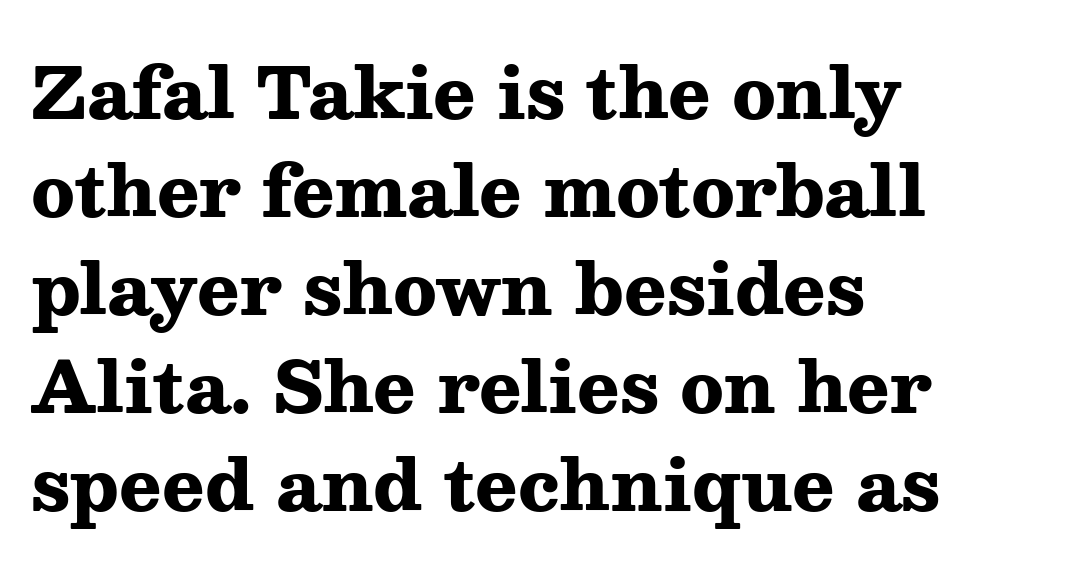
Q: Is the text bold? A: Yes.
Q: Is the text italic (slanted)? A: No, it is upright.
Q: Is the typeface a serif or a sans-serif typeface? A: Serif.
Q: Is the text underlined? A: No.
Q: How is the paragraph aligned? A: Left-aligned.
Q: Is the spacing between letters normal or unusually wide? A: Normal.
Q: Is the spacing between lines tight, normal or loose? A: Normal.
Q: Width (condensed, normal, or wide)? A: Wide.
Q: Stroke contrast? A: Medium.
Q: x-height? A: Medium.
Q: Monospaced? A: No.
